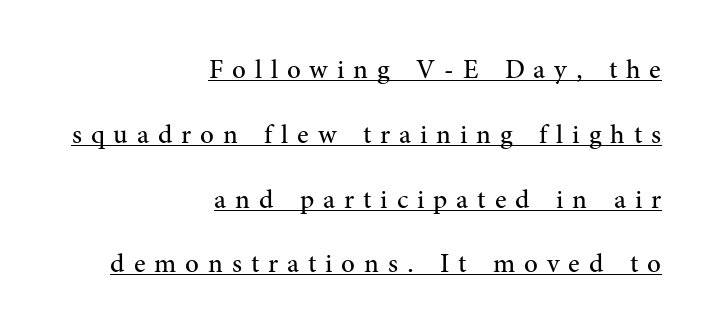
Q: Is the text bold? A: No.
Q: Is the text italic (slanted)? A: No, it is upright.
Q: Is the text underlined? A: Yes.
Q: How is the paragraph aligned? A: Right-aligned.
Q: Is the spacing between letters normal or unusually wide? A: Unusually wide.
Q: Is the spacing between lines tight, normal or loose? A: Loose.
